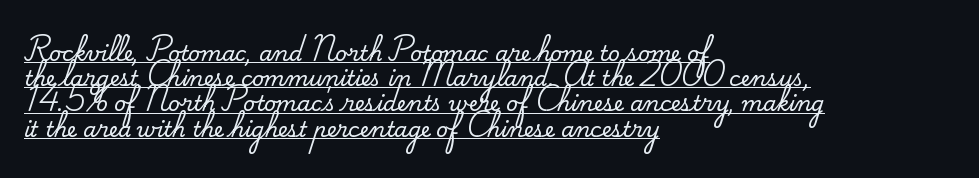
Q: Is the text italic (slanted)? A: Yes.
Q: Is the text underlined? A: Yes.
Q: How is the paragraph aligned? A: Left-aligned.
Q: Is the spacing between letters normal or unusually wide? A: Normal.
